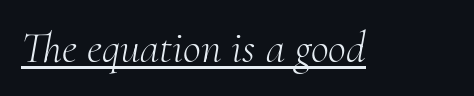
Varying glyph widths throughout — classic text-font behaviour. To sum up the face: it has serifs. Notice how a bar underscores the lettering throughout. Compared with a typical body face, this is equally light or lighter still.
